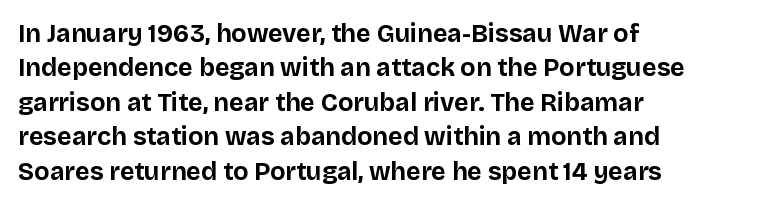
The image shows 25 px bold type, upright; set left-aligned, normal line spacing (1.38x), normal letter spacing, not underlined.
